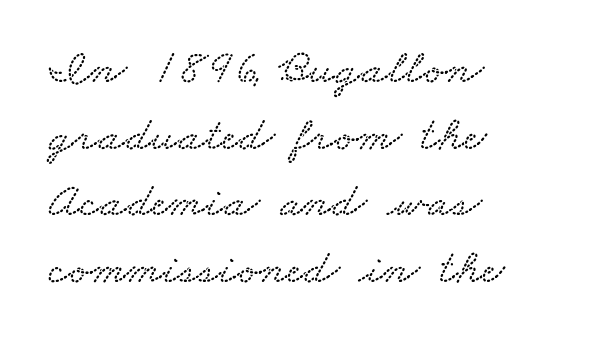
The image shows 49 px wide type; set left-aligned, normal line spacing (1.36x), normal letter spacing, not underlined; low stroke contrast and a small x-height.
